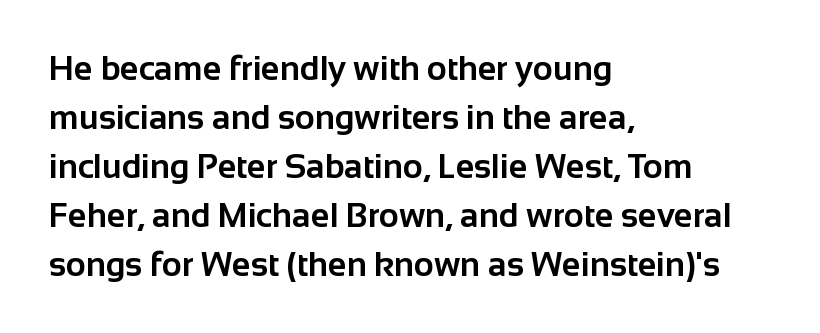
The image shows 34 px bold sans-serif type, upright; set left-aligned, normal line spacing (1.44x), normal letter spacing, not underlined; low stroke contrast and a medium x-height.
